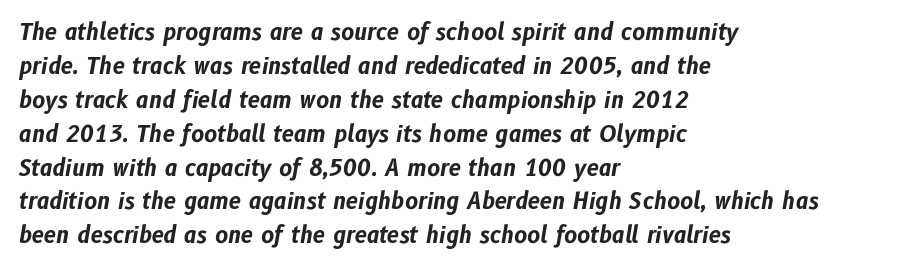
{"italic": "yes", "lean": "right", "slant_degrees": 10, "bold": "yes", "underline": "no", "align": "left", "line_spacing": "normal", "line_spacing_ratio": 1.54, "letter_spacing": "normal", "letter_spacing_em": 0.0, "glyph_px": 22}
